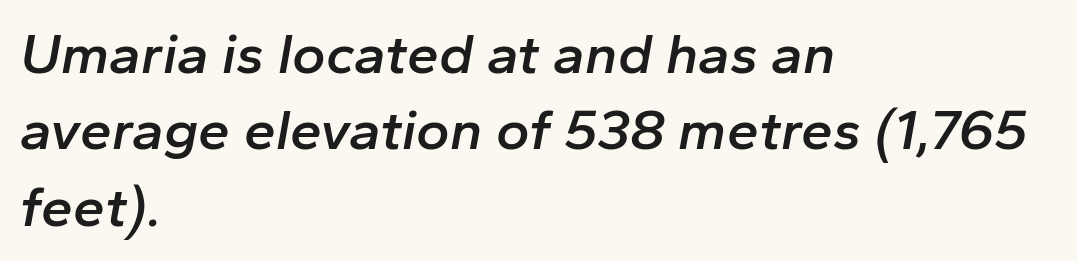
The image shows 57 px semibold type, italic (leaning right); set left-aligned, normal line spacing (1.34x), normal letter spacing, not underlined; low stroke contrast and a medium x-height.
